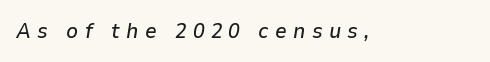
Display-style spreading of the glyphs; the letterfit is very open. Glance below the letters and you will spot only blank space. Does the lettering tilt? It does — this is italic.
